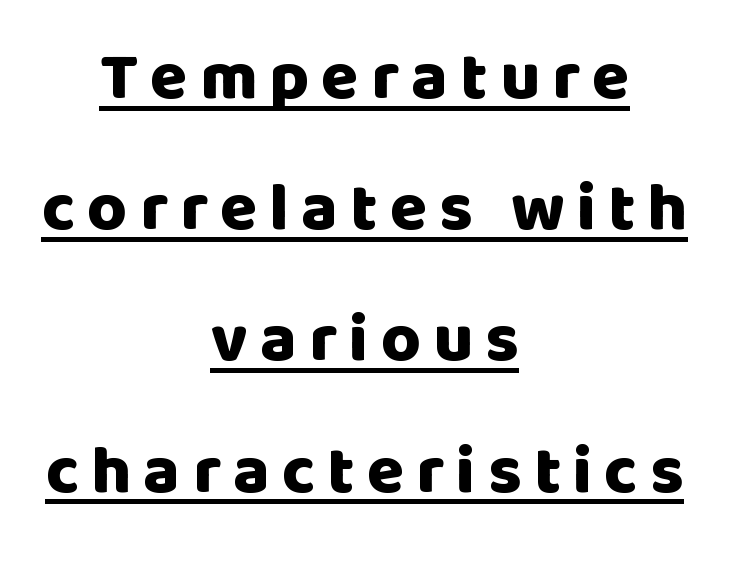
{"serif": "no", "italic": "no", "bold": "yes", "weight": "heavy", "width": "normal", "stroke_contrast": "low", "x_height": "large", "monospaced": "no", "underline": "yes", "align": "center", "line_spacing": "loose", "line_spacing_ratio": 1.93, "glyph_px": 68}
